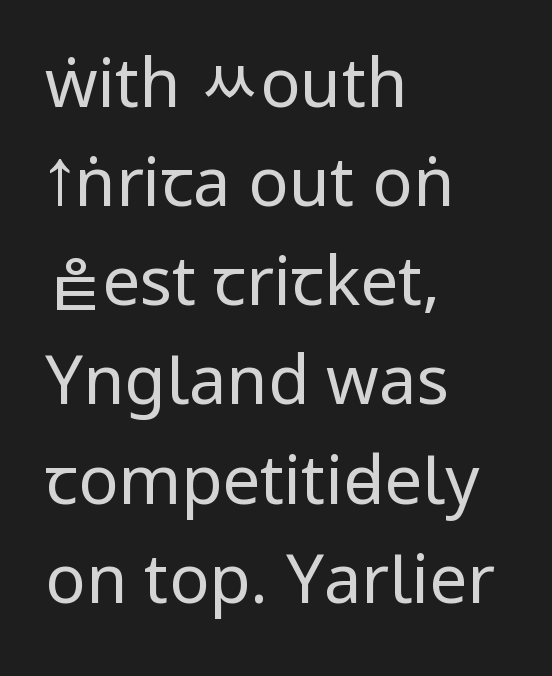
{"serif": "no", "italic": "no", "bold": "no", "weight": "regular", "width": "condensed", "stroke_contrast": "low", "x_height": "large", "monospaced": "no", "underline": "no", "align": "left", "line_spacing": "normal", "line_spacing_ratio": 1.48, "letter_spacing": "normal", "letter_spacing_em": 0.0, "glyph_px": 67}
